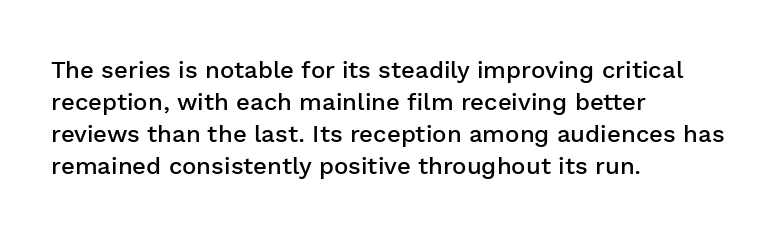
The image shows 24 px text type, upright; set left-aligned, normal line spacing (1.34x), normal letter spacing, not underlined.
